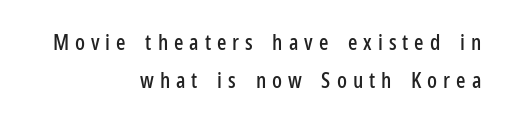
The image shows 22 px text type, upright; set right-aligned, line spacing 1.74x, unusually wide letter spacing (+0.27 em), not underlined.
